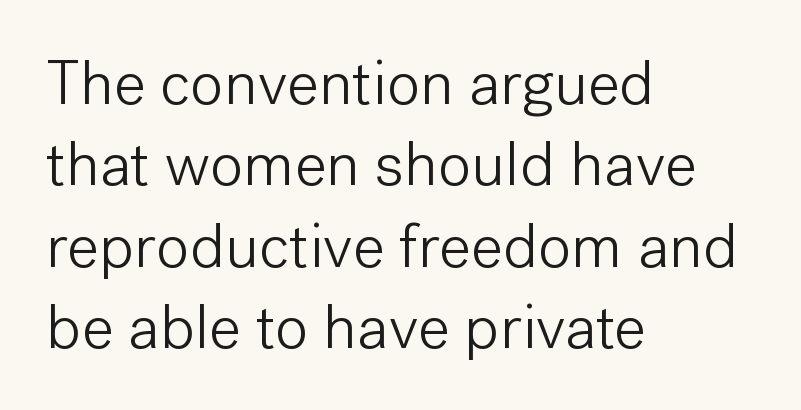
{"serif": "no", "italic": "no", "bold": "no", "weight": "light", "width": "normal", "stroke_contrast": "low", "x_height": "medium", "monospaced": "no", "underline": "no", "align": "left", "line_spacing": "normal", "line_spacing_ratio": 1.29, "letter_spacing": "normal", "letter_spacing_em": 0.0, "glyph_px": 63}
